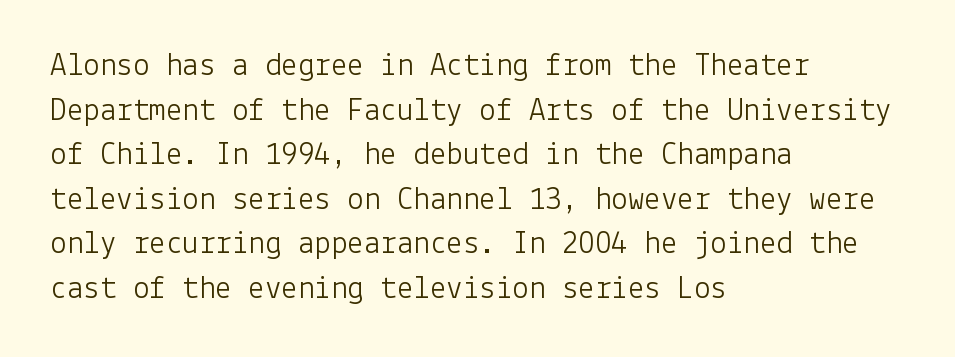
{"serif": "no", "italic": "no", "bold": "no", "weight": "light", "width": "normal", "stroke_contrast": "low", "x_height": "medium", "underline": "no", "align": "left", "line_spacing": "normal", "line_spacing_ratio": 1.35, "letter_spacing": "normal", "letter_spacing_em": 0.0, "glyph_px": 33}
